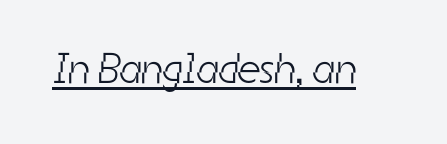
Q: Is the text bold? A: No.
Q: Is the typeface a serif or a sans-serif typeface? A: Sans-serif.
Q: Is the text underlined? A: Yes.
Q: Is the spacing between letters normal or unusually wide? A: Normal.
Q: Width (condensed, normal, or wide)? A: Condensed.
Q: Stroke contrast? A: Low.
Q: x-height? A: Medium.
Q: Monospaced? A: No.
